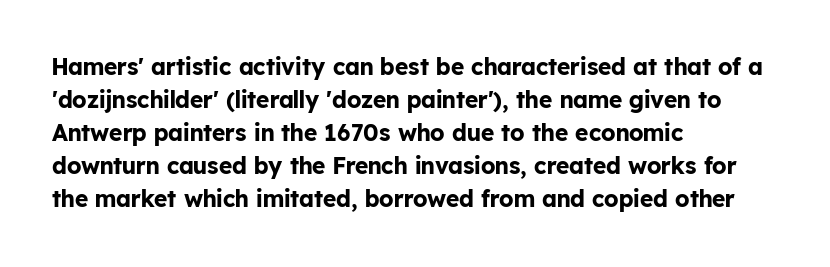
The image shows 23 px bold type, upright; set left-aligned, normal line spacing (1.44x), normal letter spacing, not underlined.
